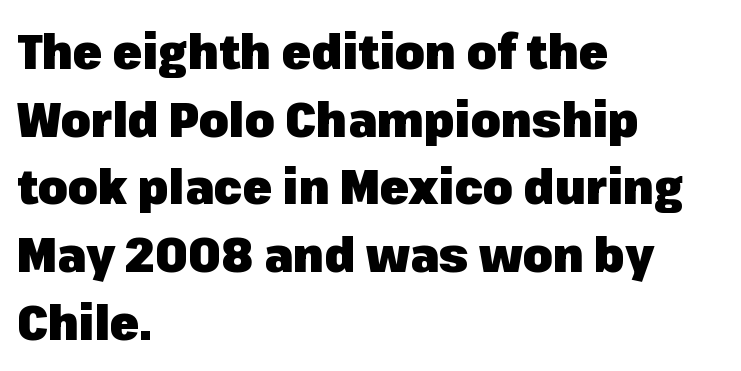
The image shows 48 px heavy sans-serif type, upright; set left-aligned, normal line spacing (1.41x), normal letter spacing, not underlined; low stroke contrast and a medium x-height.
